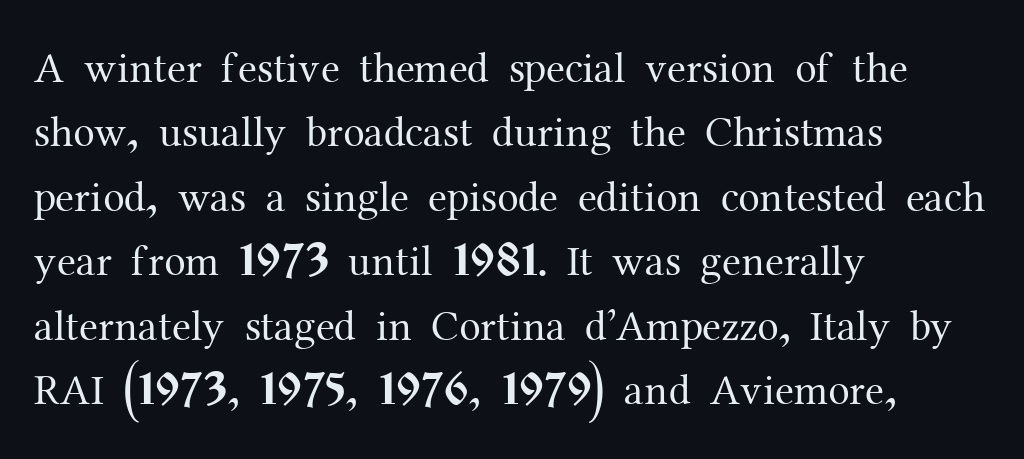
The strokes are not fattened; the text isn't bold. Clear beneath every line of the passage. This block has exactly the height ordinary leading produces. Is the letter spacing exaggerated? No — it looks like the ordinary default. Serifs: yes, visible at the terminals of the letterforms. The passage shown is typed in a proportional face where columns would drift.
